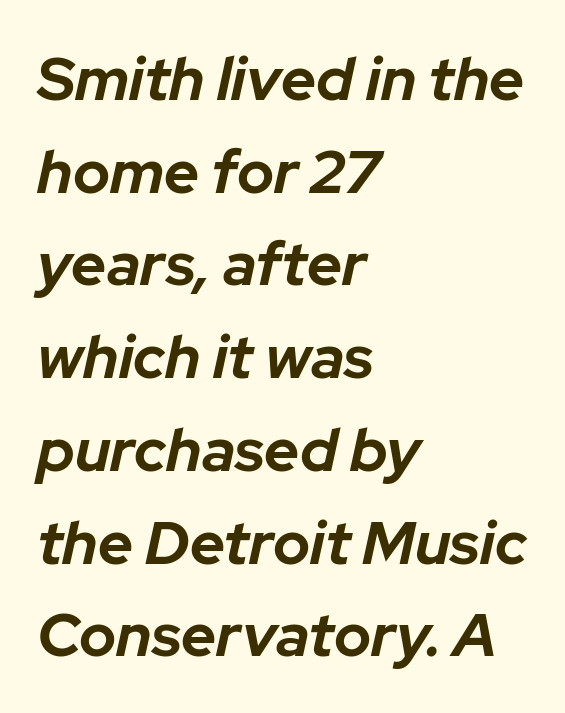
Beneath every word, the page is bare. The rendering uses a bold face; every stroke is thick and dark. Spacing verdict: proportional, widths tailored to each character. A typesetter would call this leading conventional body-copy spacing.
